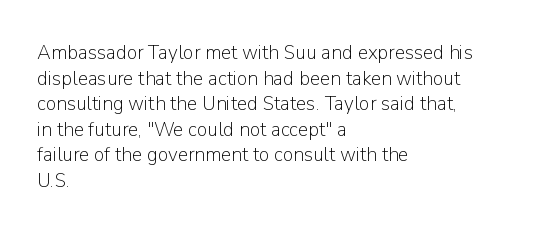
The image shows 21 px text type, upright; set left-aligned, line spacing 1.22x, normal letter spacing, not underlined.
